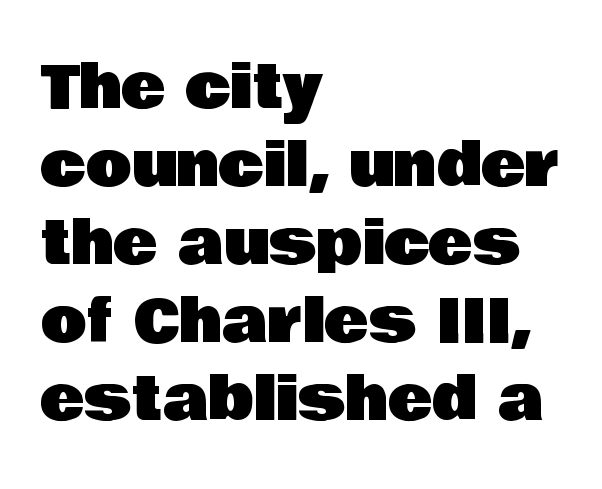
The image shows 60 px sans-serif type, upright; set left-aligned, normal line spacing (1.3x), normal letter spacing, not underlined; low stroke contrast and a large x-height.
